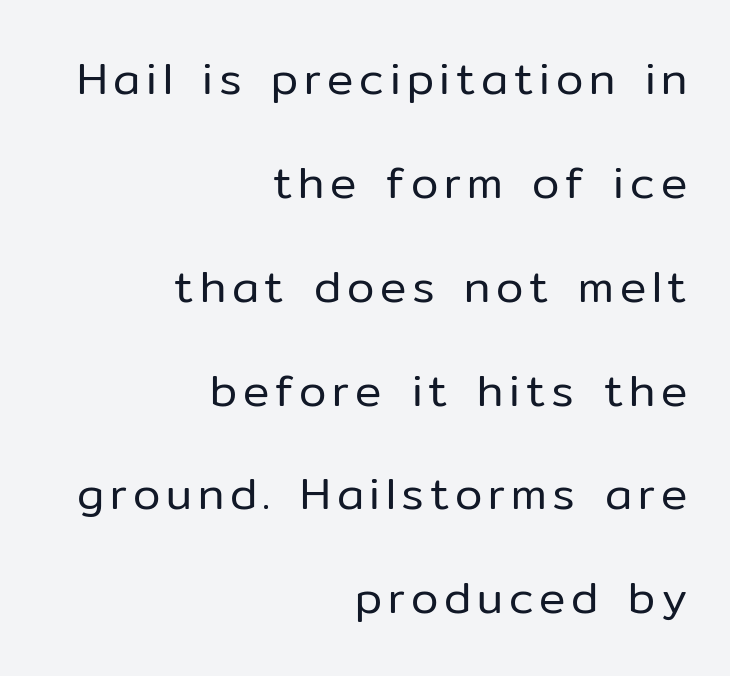
The image shows 44 px regular-weight sans-serif type, upright; set right-aligned, loose line spacing (2.36x), not underlined; low stroke contrast and a medium x-height.
